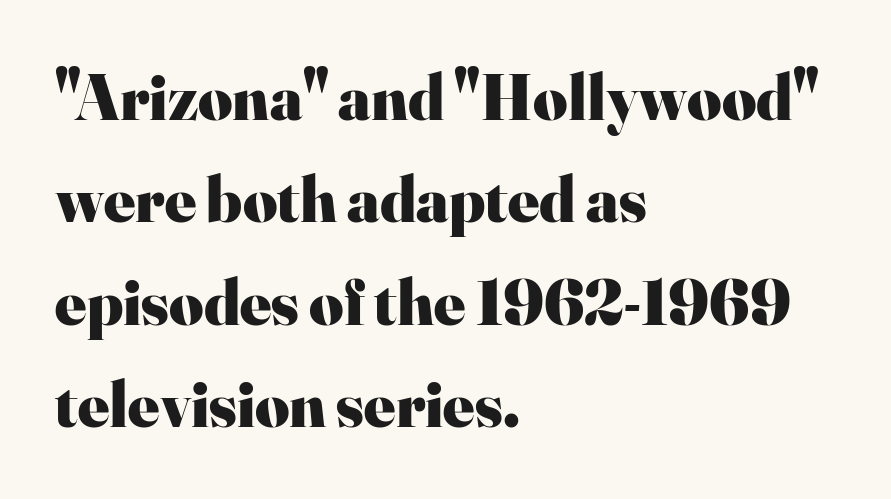
Do the characters align in a grid? No, the font is proportional. Quick note: not italic, upright. Horizontal alignment here is leftward, the default for most running prose. In terms of letterform style, serifs are clearly present.
